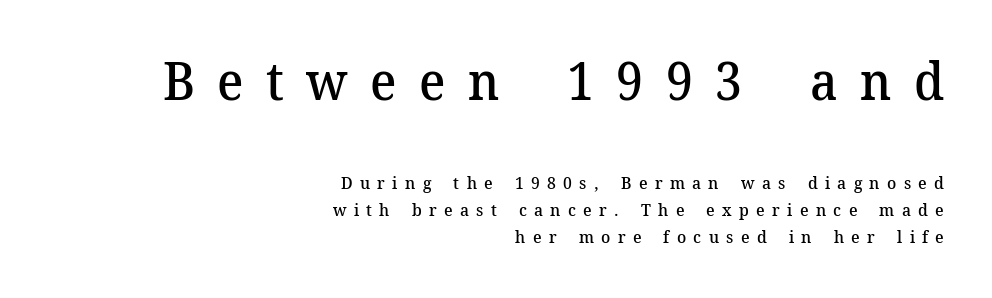
The image shows 52 px semibold serif type, upright; set right-aligned, normal line spacing (1.59x), unusually wide letter spacing (+0.43 em), not underlined; the first (top) block is 3.06x larger; medium stroke contrast and a medium x-height.
